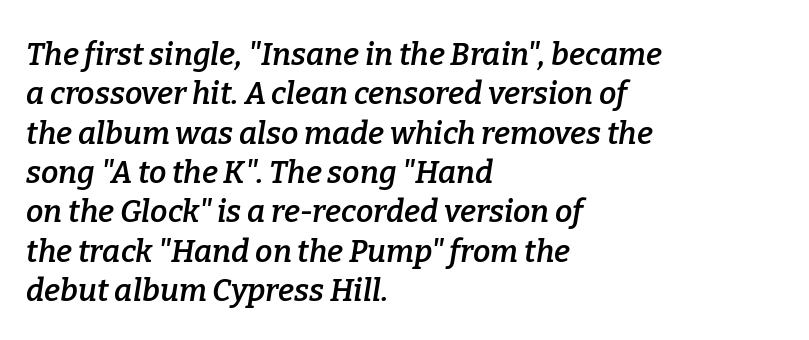
The image shows 31 px semibold serif type, italic (leaning right); set left-aligned, normal line spacing (1.27x), normal letter spacing, not underlined; low stroke contrast and a medium x-height.
